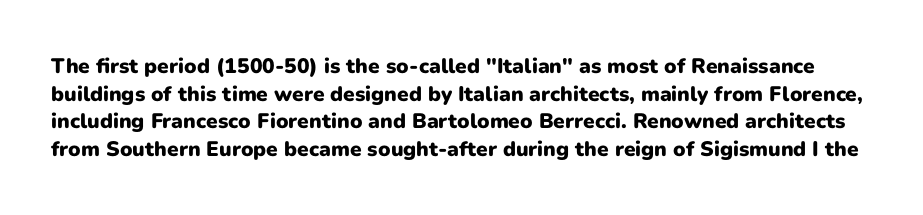
{"italic": "no", "bold": "yes", "underline": "no", "line_spacing": "normal", "line_spacing_ratio": 1.31, "letter_spacing": "normal", "letter_spacing_em": 0.0, "glyph_px": 21}
